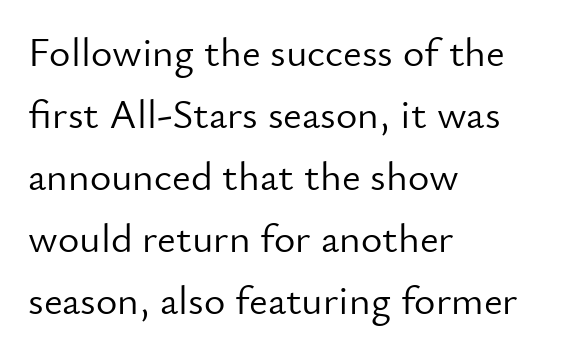
The image shows 41 px light sans-serif type, upright; set left-aligned, normal line spacing (1.51x), normal letter spacing, not underlined; low stroke contrast and a small x-height.
